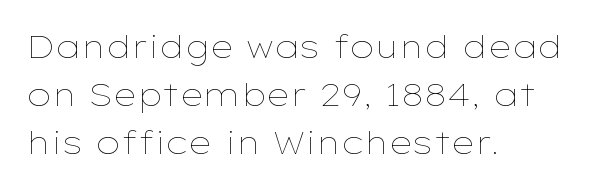
The image shows 32 px thin, wide type, upright; set left-aligned, normal line spacing (1.5x), normal letter spacing, not underlined; low stroke contrast and a medium x-height.
